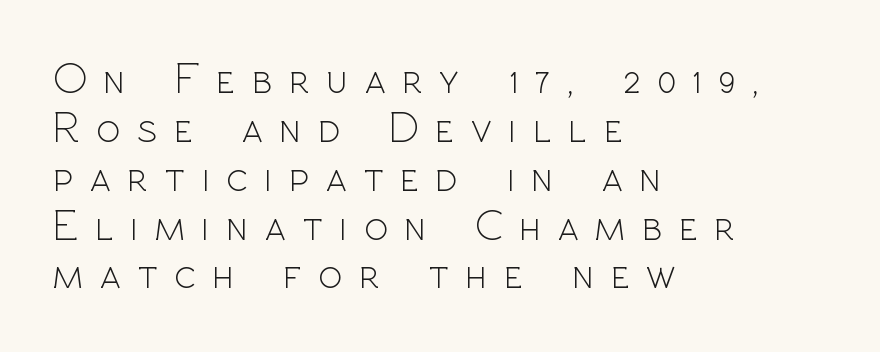
{"serif": "no", "italic": "no", "bold": "no", "weight": "light", "width": "normal", "x_height": "medium", "monospaced": "no", "underline": "no", "align": "left", "line_spacing": "tight", "line_spacing_ratio": 1.11, "letter_spacing": "wide", "letter_spacing_em": 0.38, "glyph_px": 44}
